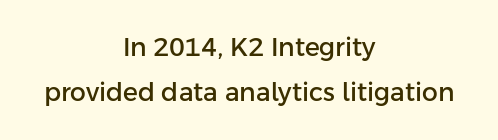
Q: Is the text italic (slanted)? A: No, it is upright.
Q: Is the text underlined? A: No.
Q: How is the paragraph aligned? A: Centered.
Q: Is the spacing between letters normal or unusually wide? A: Normal.
